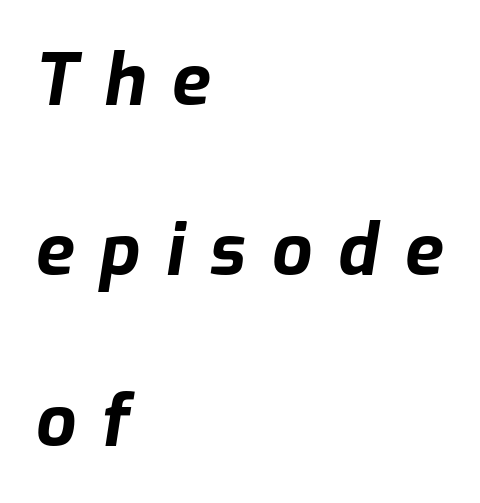
{"italic": "yes", "lean": "right", "slant_degrees": 9, "bold": "yes", "weight": "bold", "width": "normal", "stroke_contrast": "low", "x_height": "medium", "monospaced": "no", "underline": "no", "align": "left", "line_spacing": "loose", "line_spacing_ratio": 2.4, "letter_spacing": "wide", "letter_spacing_em": 0.36, "glyph_px": 71}
